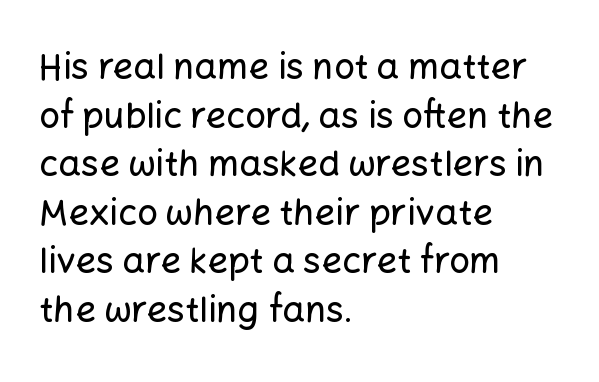
{"serif": "no", "italic": "no", "width": "normal", "stroke_contrast": "low", "x_height": "medium", "monospaced": "no", "underline": "no", "align": "left", "line_spacing": "normal", "line_spacing_ratio": 1.35, "letter_spacing": "normal", "letter_spacing_em": 0.0, "glyph_px": 36}
